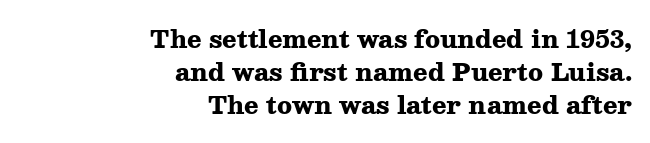
The paragraph shown leans on its right margin. The vertical gap from one line to the next is medium. The typesetting leans heavy: a genuine bold. When letters stand straight like this, we call the style roman or upright. Tracking here is standard; glyphs follow each other at the usual distance. Type without underlining.
